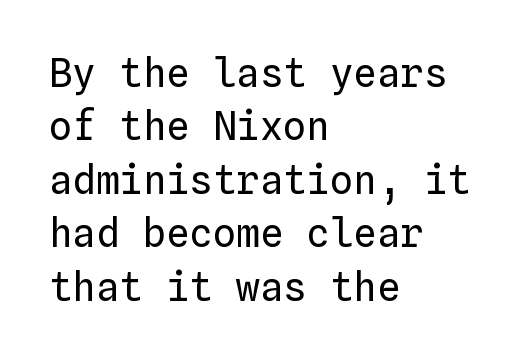
{"italic": "no", "bold": "no", "weight": "regular", "width": "normal", "stroke_contrast": "low", "x_height": "medium", "monospaced": "yes", "underline": "no", "align": "left", "line_spacing": "normal", "line_spacing_ratio": 1.37, "letter_spacing": "normal", "letter_spacing_em": 0.0, "glyph_px": 39}
